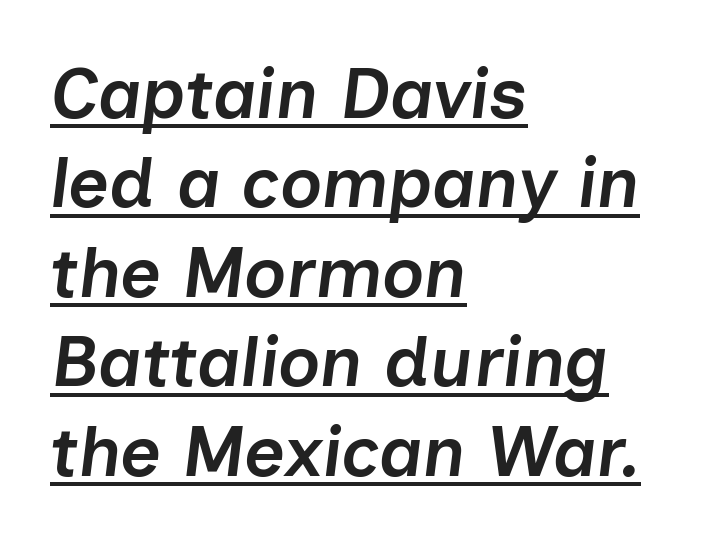
The gaps between neighbouring characters are ordinary and unremarkable. The specimen reads as italic at a glance. Every row of glyphs begins at an identical x-position on the left. Do the characters align in a grid? No, the font is proportional. Typographic density is moderately raised because the face is semibold.
